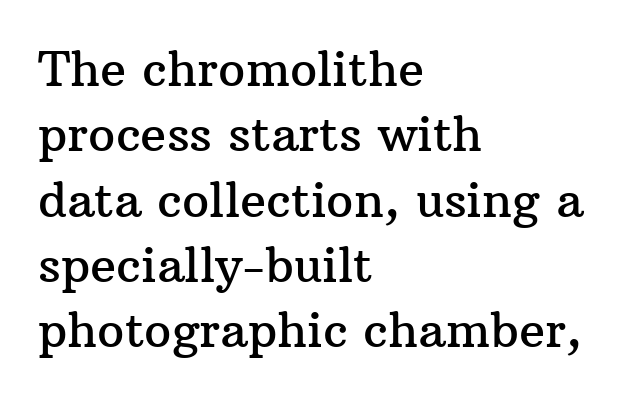
Q: Is the text italic (slanted)? A: No, it is upright.
Q: Is the typeface a serif or a sans-serif typeface? A: Serif.
Q: Is the text underlined? A: No.
Q: How is the paragraph aligned? A: Left-aligned.
Q: Is the spacing between letters normal or unusually wide? A: Normal.
Q: Is the spacing between lines tight, normal or loose? A: Normal.
Q: Width (condensed, normal, or wide)? A: Normal.
Q: Stroke contrast? A: Medium.
Q: x-height? A: Medium.
Q: Monospaced? A: No.
